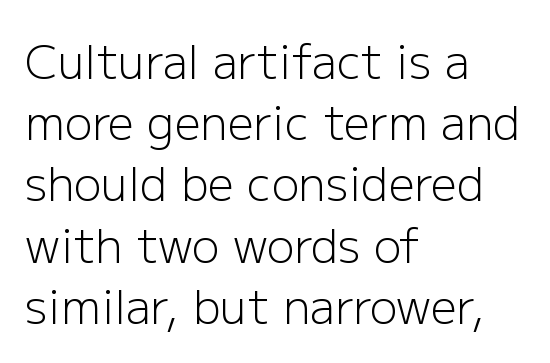
Q: Is the text bold? A: No.
Q: Is the text italic (slanted)? A: No, it is upright.
Q: Is the typeface a serif or a sans-serif typeface? A: Sans-serif.
Q: Is the text underlined? A: No.
Q: How is the paragraph aligned? A: Left-aligned.
Q: Is the spacing between letters normal or unusually wide? A: Normal.
Q: Is the spacing between lines tight, normal or loose? A: Normal.
Q: Width (condensed, normal, or wide)? A: Normal.
Q: Stroke contrast? A: Low.
Q: x-height? A: Medium.
Q: Monospaced? A: No.
